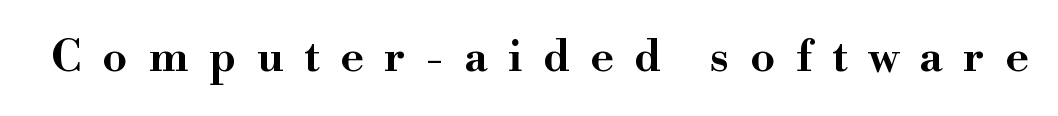
Q: Is the text italic (slanted)? A: No, it is upright.
Q: Is the typeface a serif or a sans-serif typeface? A: Serif.
Q: Is the text underlined? A: No.
Q: Is the spacing between letters normal or unusually wide? A: Unusually wide.
Q: Width (condensed, normal, or wide)? A: Wide.
Q: Stroke contrast? A: High.
Q: x-height? A: Small.
Q: Monospaced? A: No.
